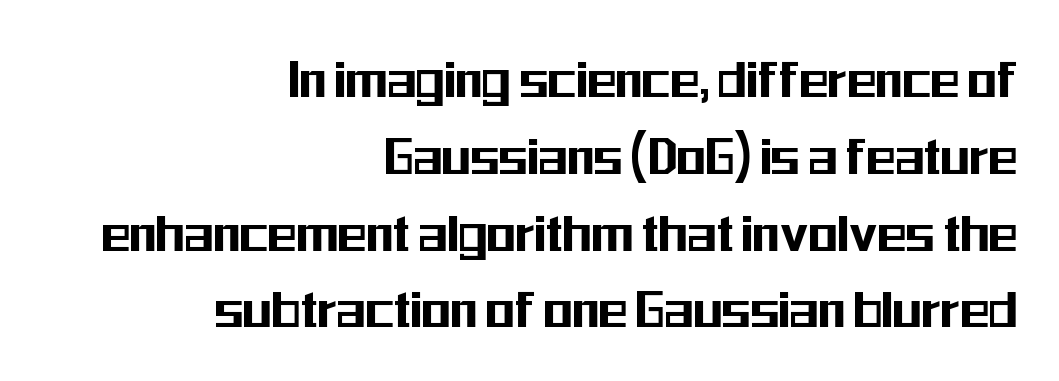
The image shows 60 px condensed sans-serif type, upright; set right-aligned, normal line spacing (1.28x), normal letter spacing, not underlined; medium stroke contrast and a medium x-height.
